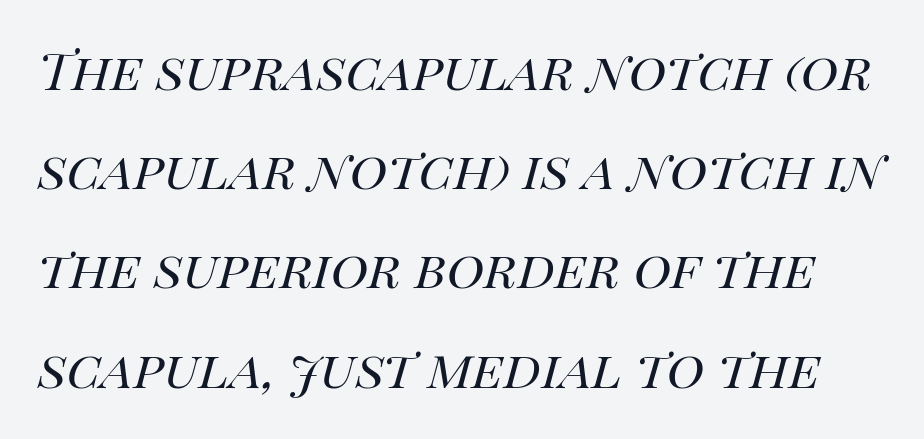
Character widths vary here, with narrow letters taking less room than wide ones. The specimen reads as italic at a glance. The face used here is rendered with its standard letterfit. Regular leading. Any mark beneath the type? The region is blank.
